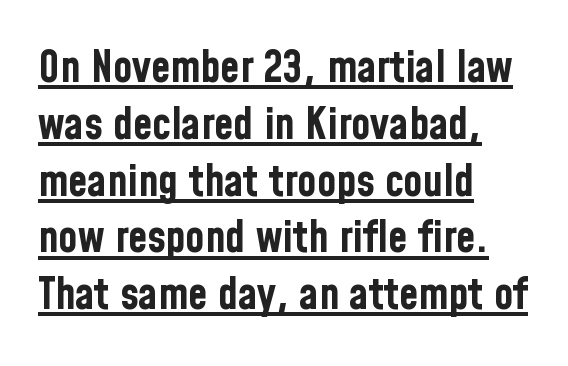
Q: Is the text bold? A: Yes.
Q: Is the text italic (slanted)? A: No, it is upright.
Q: Is the typeface a serif or a sans-serif typeface? A: Sans-serif.
Q: Is the text underlined? A: Yes.
Q: How is the paragraph aligned? A: Left-aligned.
Q: Is the spacing between letters normal or unusually wide? A: Normal.
Q: Is the spacing between lines tight, normal or loose? A: Normal.
Q: Width (condensed, normal, or wide)? A: Condensed.
Q: Stroke contrast? A: Low.
Q: x-height? A: Medium.
Q: Monospaced? A: No.
